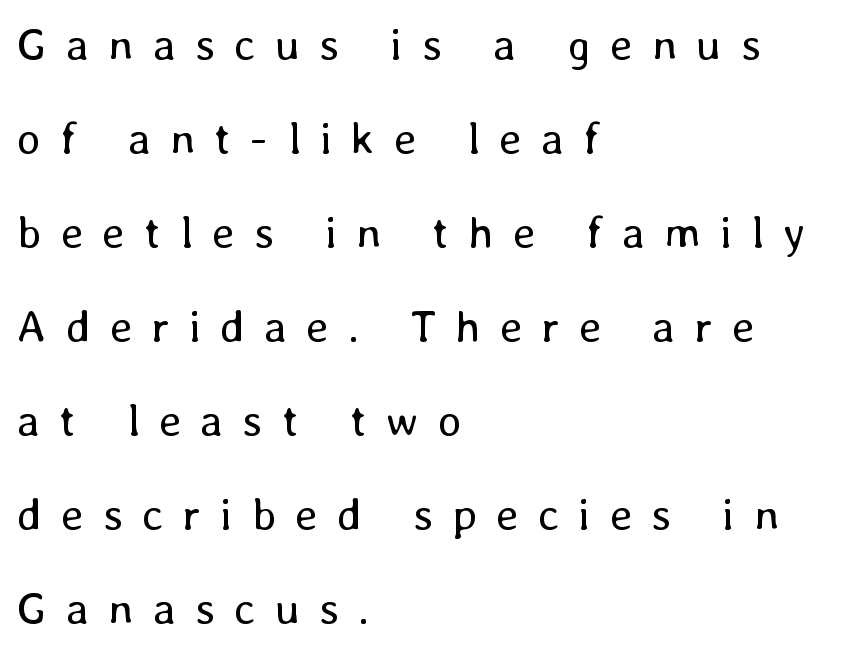
Ink coverage per letter is moderate at most. Proportional: the letters do not fall into vertical columns. If you drew a ruler down the left edge, every line would touch it. Ascenders rise straight up at ninety degrees. Substantial extra tracking has been applied to these lines.
